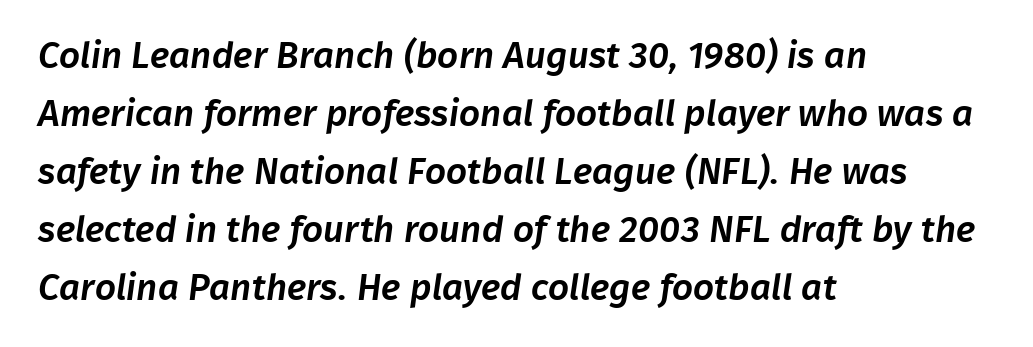
One-word summary of the alignment: left. Quick note: interline space is typical. A typesetter would call this proportional, since set widths differ per character. No feet cap the strokes, marking this as sans-serif type. Check the space under the baseline: it is left empty.
